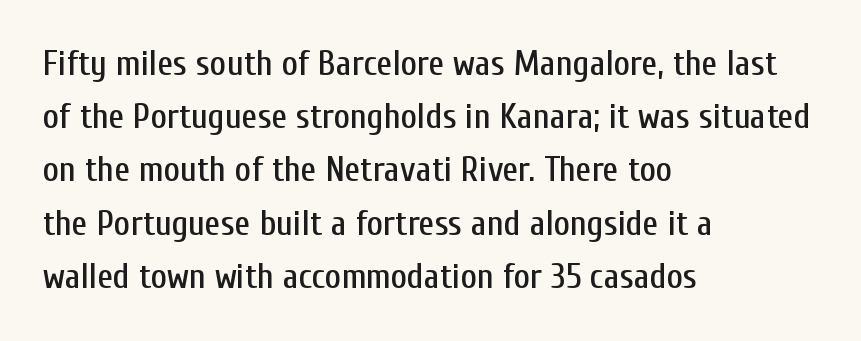
The image shows 35 px condensed sans-serif type, upright; set left-aligned, normal line spacing (1.52x), normal letter spacing, not underlined; low stroke contrast and a medium x-height.
